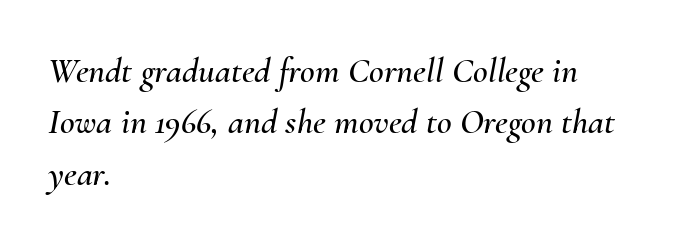
{"italic": "yes", "lean": "right", "slant_degrees": 10, "width": "normal", "stroke_contrast": "medium", "x_height": "small", "monospaced": "no", "underline": "no", "align": "left", "line_spacing": "normal", "line_spacing_ratio": 1.43, "letter_spacing": "normal", "letter_spacing_em": 0.0, "glyph_px": 36}
